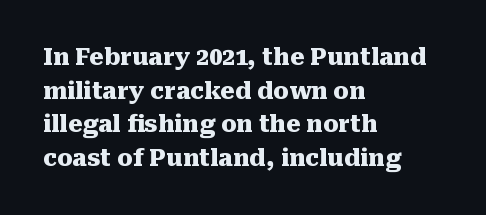
Q: Is the text bold? A: Yes.
Q: Is the text italic (slanted)? A: No, it is upright.
Q: Is the text underlined? A: No.
Q: How is the paragraph aligned? A: Left-aligned.
Q: Is the spacing between letters normal or unusually wide? A: Normal.
Q: Is the spacing between lines tight, normal or loose? A: Normal.
